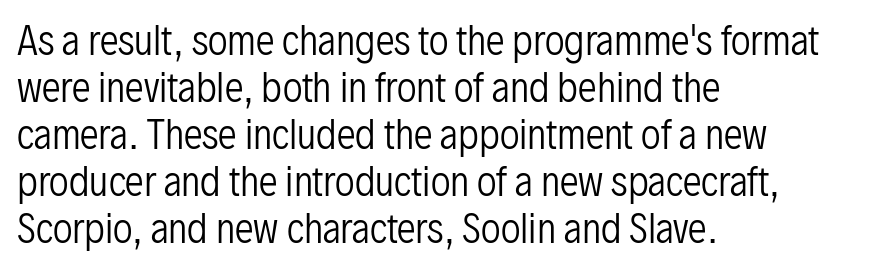
Left-aligned paragraph, ragged on the right. Every stem runs plumb, perpendicular to the baseline. Has an underline been added? It has not. Font category for this specimen: sans-serif. The font is comparable to plain body text, perhaps lighter.
